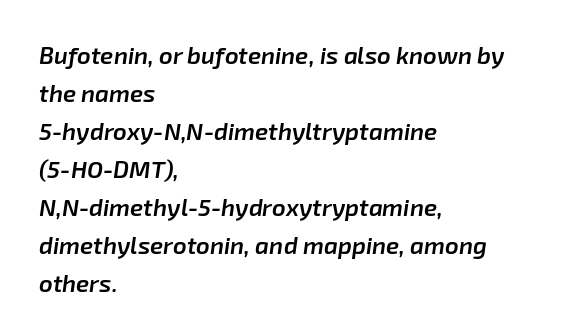
{"italic": "yes", "lean": "right", "slant_degrees": 8, "bold": "semi", "underline": "no", "align": "left", "line_spacing": "normal", "line_spacing_ratio": 1.58, "letter_spacing": "normal", "letter_spacing_em": 0.0, "glyph_px": 24}
